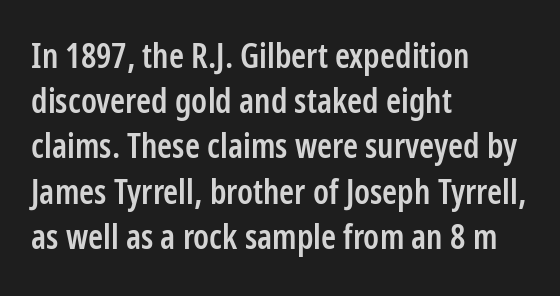
This is moderately heavy type, rendered in semibold. Posture: vertical. Here the glyphs are tracked normally, forming tight word shapes. One-word summary of the alignment: left.
